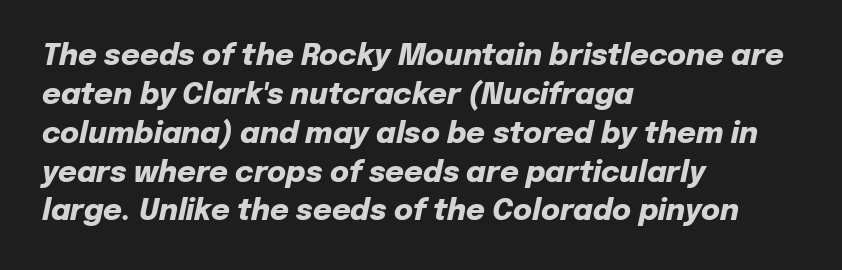
Varying glyph widths throughout — classic text-font behaviour. Every character sits at an angle, as italics do. This rendering features lettering with no underline. Set as a true bold cut, around the 700 mark. All the whitespace from short lines collects on the right.
